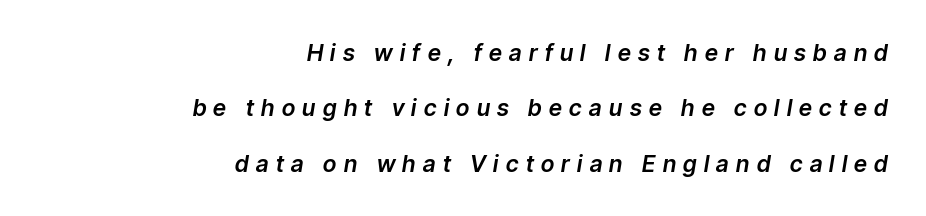
The image shows 23 px text type, italic (leaning right); set right-aligned, loose line spacing (2.41x), unusually wide letter spacing (+0.32 em), not underlined.
